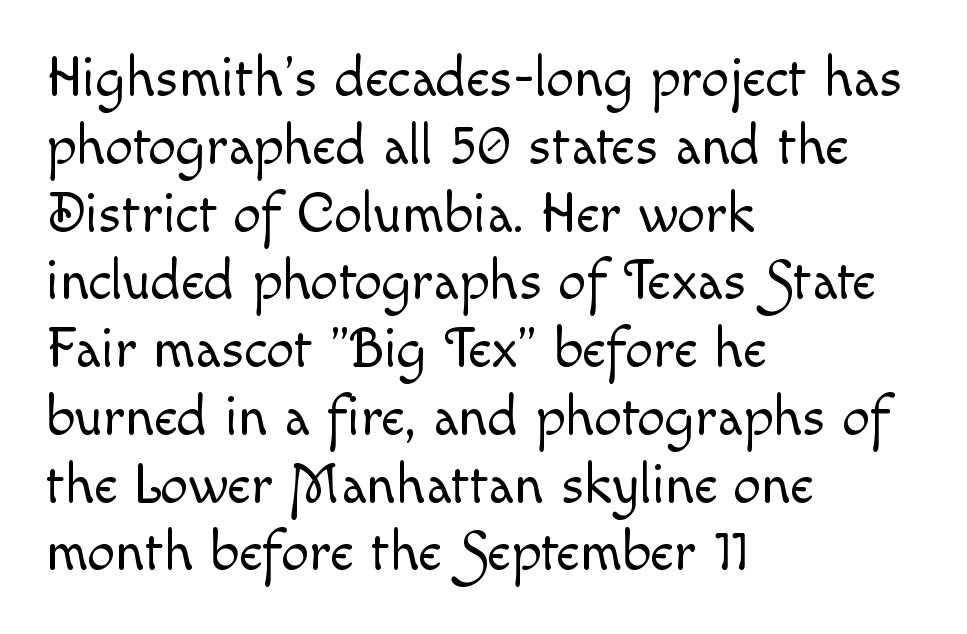
Q: Is the text bold? A: No.
Q: Is the text italic (slanted)? A: No, it is upright.
Q: Is the text underlined? A: No.
Q: How is the paragraph aligned? A: Left-aligned.
Q: Is the spacing between letters normal or unusually wide? A: Normal.
Q: Width (condensed, normal, or wide)? A: Normal.
Q: x-height? A: Small.
Q: Monospaced? A: No.
